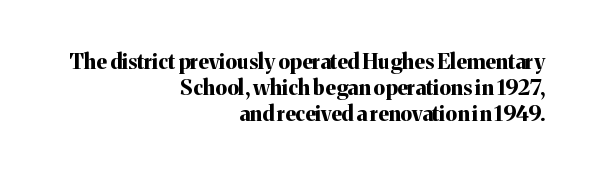
{"italic": "no", "bold": "yes", "underline": "no", "align": "right", "line_spacing": "normal", "line_spacing_ratio": 1.25, "letter_spacing": "normal", "letter_spacing_em": 0.0, "glyph_px": 21}
